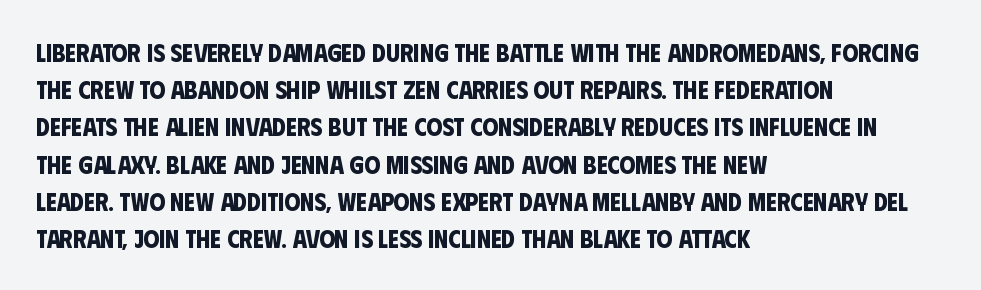
The image shows 25 px bold type; set left-aligned, normal line spacing (1.49x), normal letter spacing, not underlined.
